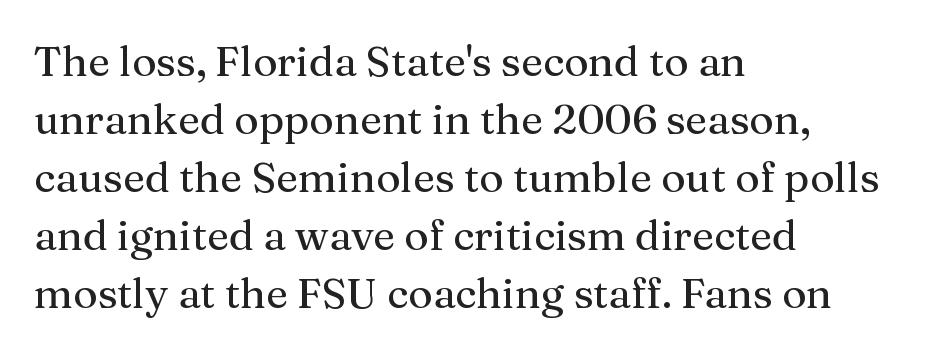
{"serif": "yes", "italic": "no", "width": "normal", "stroke_contrast": "medium", "x_height": "medium", "monospaced": "no", "underline": "no", "align": "left", "line_spacing": "normal", "line_spacing_ratio": 1.38, "letter_spacing": "normal", "letter_spacing_em": 0.0, "glyph_px": 42}
